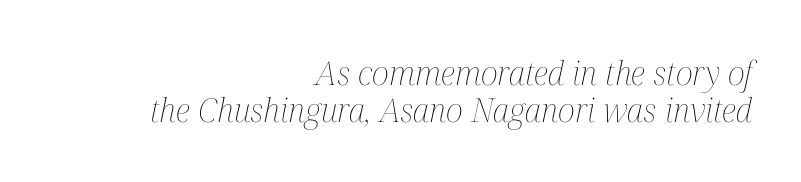
{"italic": "yes", "lean": "right", "slant_degrees": 12, "bold": "no", "weight": "thin", "width": "condensed", "stroke_contrast": "medium", "x_height": "medium", "monospaced": "no", "underline": "no", "align": "right", "line_spacing": "tight", "line_spacing_ratio": 1.13, "letter_spacing": "normal", "letter_spacing_em": 0.0, "glyph_px": 33}
